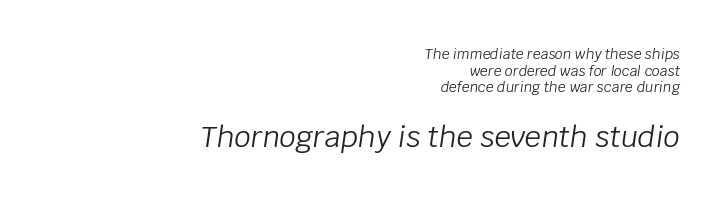
The image shows 29 px light type, italic (leaning right); set right-aligned, line spacing 1.19x, normal letter spacing, not underlined; the second (bottom) block is 2.07x larger; low stroke contrast and a large x-height.
